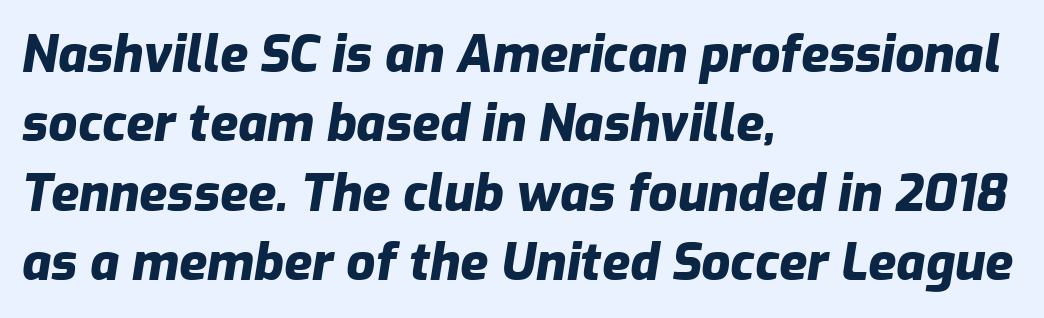
Notice how the passage keeps a crisp vertical edge on the left only. The passage shown has conventional tracking throughout. What weight is shown? A full bold with thick strokes. Quick note: underline off. Normally led — the rows are evenly, conventionally spaced. Each letter keeps its own natural width here, so spacing adapts to shape.
